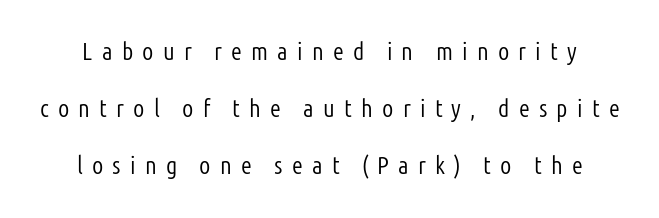
Is the stroke heavy? The answer is a plain regular-or-lighter. Does extra space separate the letters? Yes, quite a lot of it. No word sits above an underline. The specimen reads as upright at a glance. Regarding leading, the lines here are spaced well apart.
